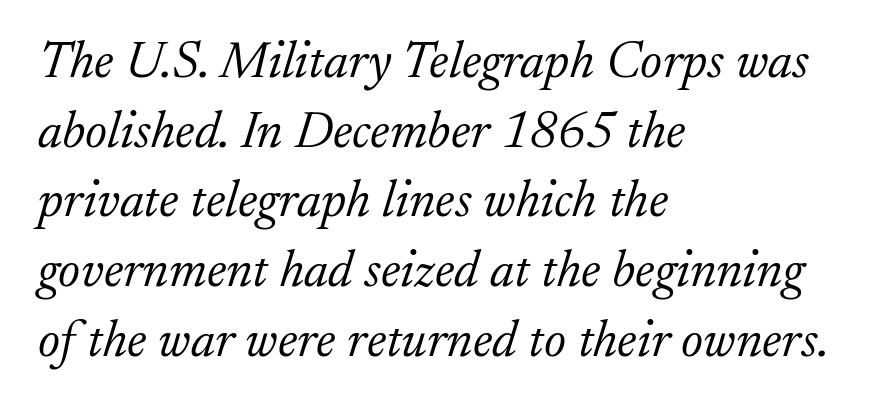
{"serif": "yes", "italic": "yes", "lean": "right", "slant_degrees": 17, "bold": "no", "weight": "light", "width": "normal", "stroke_contrast": "low", "x_height": "small", "monospaced": "no", "underline": "no", "align": "left", "line_spacing": "normal", "line_spacing_ratio": 1.34, "letter_spacing": "normal", "letter_spacing_em": 0.0, "glyph_px": 52}
